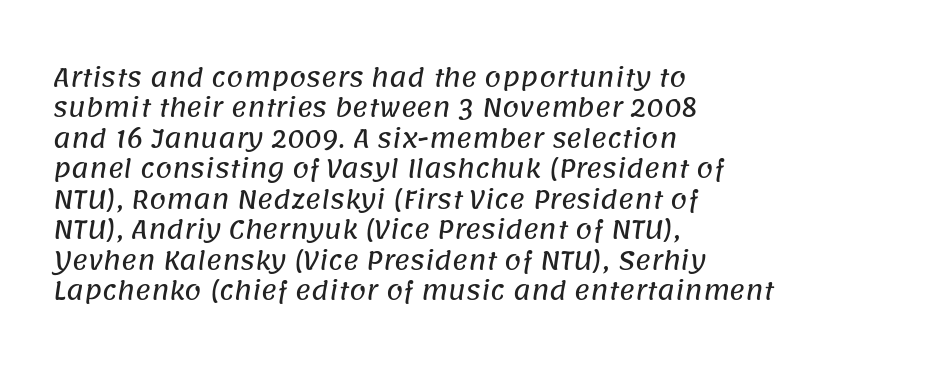
{"underline": "no", "align": "left", "line_spacing": "normal", "line_spacing_ratio": 1.27, "letter_spacing": "normal", "letter_spacing_em": 0.0, "glyph_px": 24}
